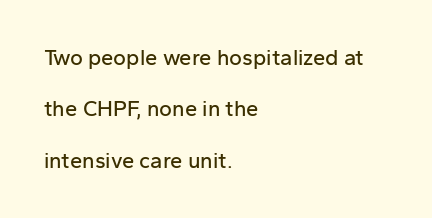
Q: Is the text italic (slanted)? A: No, it is upright.
Q: Is the text underlined? A: No.
Q: How is the paragraph aligned? A: Left-aligned.
Q: Is the spacing between letters normal or unusually wide? A: Normal.
Q: Is the spacing between lines tight, normal or loose? A: Loose.
